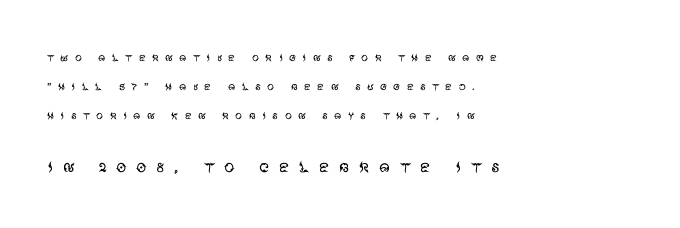
The image shows 21 px text type, upright; set left-aligned, loose line spacing (2.08x), unusually wide letter spacing (+0.43 em), not underlined; the second (bottom) block is 1.5x larger.
